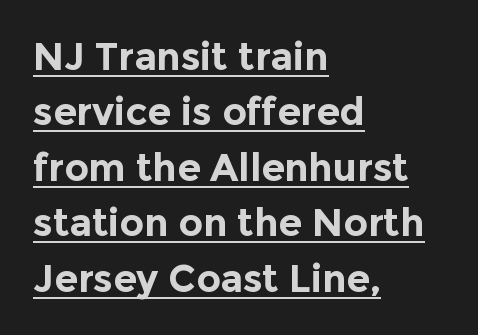
Q: Is the text bold? A: Yes.
Q: Is the text italic (slanted)? A: No, it is upright.
Q: Is the typeface a serif or a sans-serif typeface? A: Sans-serif.
Q: Is the text underlined? A: Yes.
Q: How is the paragraph aligned? A: Left-aligned.
Q: Is the spacing between letters normal or unusually wide? A: Normal.
Q: Is the spacing between lines tight, normal or loose? A: Normal.
Q: Width (condensed, normal, or wide)? A: Normal.
Q: x-height? A: Medium.
Q: Monospaced? A: No.
